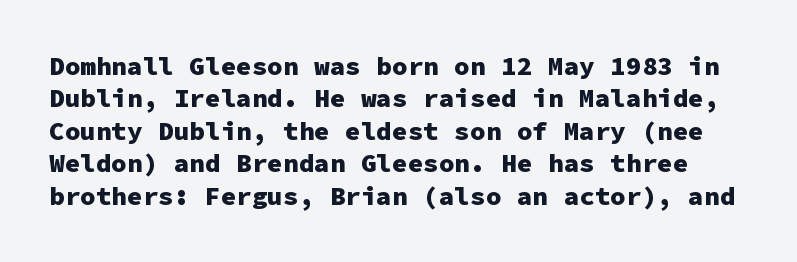
What weight is shown? A full bold with thick strokes. Glance below the letters and you will spot only blank space. This sample keeps an unexceptional amount of space between lines. The line texture is even and compact thanks to regular tracking.
